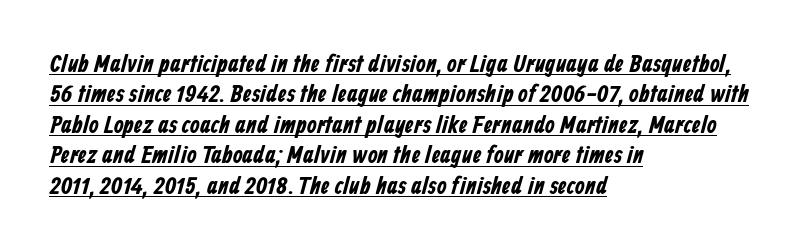
This rendering leaves character spacing at its baseline value. Line starts are locked; line ends wander. Quick note: underline on.
